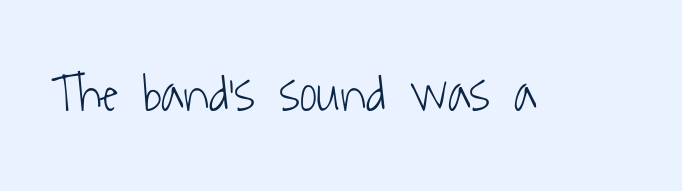
Q: Is the text bold? A: No.
Q: Is the typeface a serif or a sans-serif typeface? A: Sans-serif.
Q: Is the text underlined? A: No.
Q: Is the spacing between letters normal or unusually wide? A: Normal.
Q: Width (condensed, normal, or wide)? A: Condensed.
Q: Stroke contrast? A: Low.
Q: x-height? A: Medium.
Q: Monospaced? A: No.
